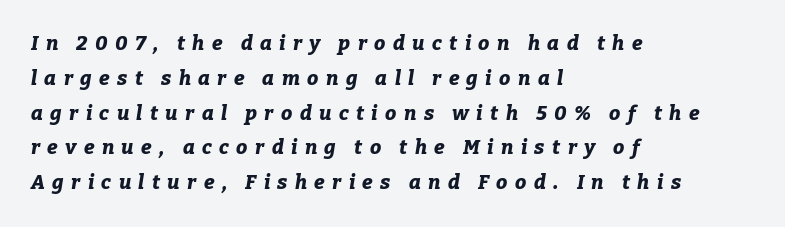
The image shows 20 px bold type, italic (leaning right); set left-aligned, line spacing 1.74x, unusually wide letter spacing (+0.37 em), not underlined.
